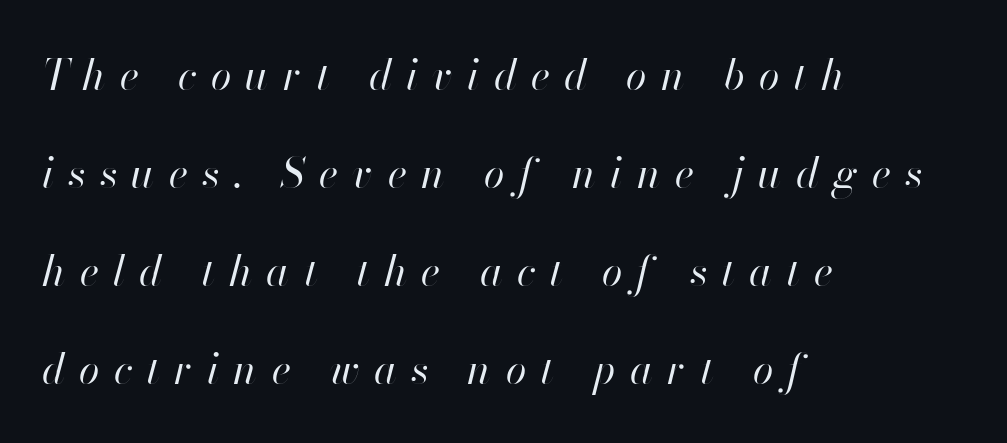
The image shows 42 px regular-weight type, italic (leaning right); set left-aligned, loose line spacing (2.33x), unusually wide letter spacing (+0.34 em), not underlined; high stroke contrast and a small x-height.
